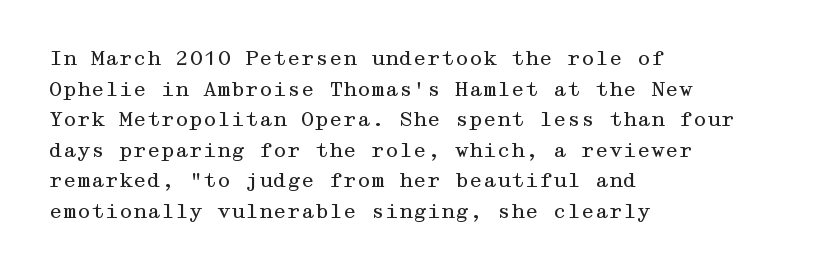
If you drew a line through each stem, it would be perfectly vertical. Students, observe: this is what conventionally led text looks like. Alignment: flush left. Decoration check: the copy has no underline.
